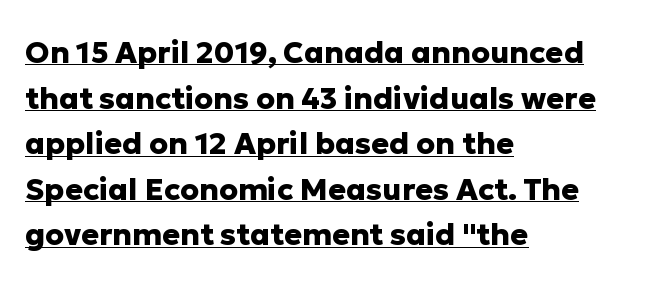
Q: Is the text bold? A: Yes.
Q: Is the text italic (slanted)? A: No, it is upright.
Q: Is the typeface a serif or a sans-serif typeface? A: Sans-serif.
Q: Is the text underlined? A: Yes.
Q: How is the paragraph aligned? A: Left-aligned.
Q: Is the spacing between letters normal or unusually wide? A: Normal.
Q: Is the spacing between lines tight, normal or loose? A: Normal.
Q: Width (condensed, normal, or wide)? A: Normal.
Q: Stroke contrast? A: Low.
Q: x-height? A: Medium.
Q: Monospaced? A: No.
